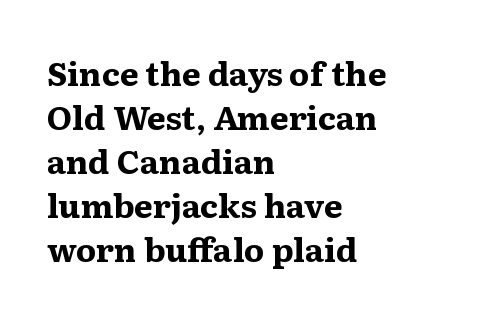
The image shows 33 px bold, wide serif type, upright; set left-aligned, normal line spacing (1.33x), normal letter spacing, not underlined; medium stroke contrast and a medium x-height.
